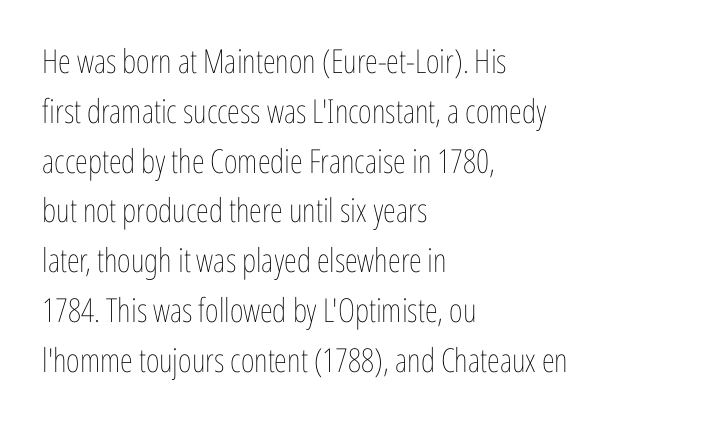
Q: Is the text bold? A: No.
Q: Is the text italic (slanted)? A: No, it is upright.
Q: Is the text underlined? A: No.
Q: How is the paragraph aligned? A: Left-aligned.
Q: Is the spacing between letters normal or unusually wide? A: Normal.
Q: Is the spacing between lines tight, normal or loose? A: Normal.
Q: Width (condensed, normal, or wide)? A: Condensed.
Q: Stroke contrast? A: Low.
Q: x-height? A: Medium.
Q: Monospaced? A: No.
